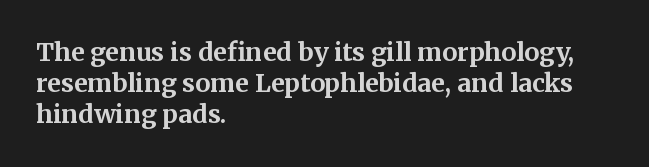
The image shows 25 px bold type, upright; set left-aligned, normal line spacing (1.25x), normal letter spacing, not underlined.
